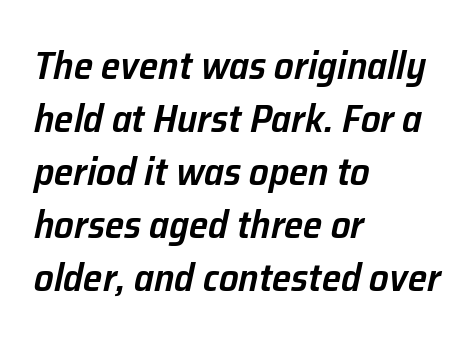
Q: Is the text bold? A: Semi-bold.
Q: Is the text italic (slanted)? A: Yes, it leans right by about 12 degrees.
Q: Is the text underlined? A: No.
Q: How is the paragraph aligned? A: Left-aligned.
Q: Is the spacing between letters normal or unusually wide? A: Normal.
Q: Is the spacing between lines tight, normal or loose? A: Normal.
Q: Width (condensed, normal, or wide)? A: Normal.
Q: Stroke contrast? A: Low.
Q: x-height? A: Medium.
Q: Monospaced? A: No.
